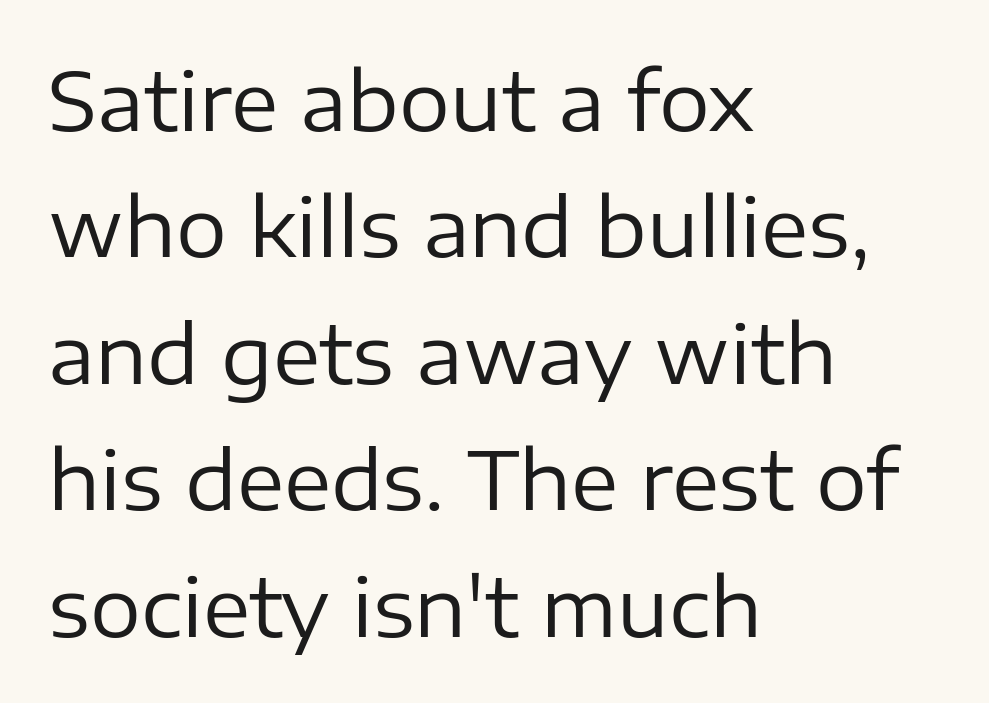
The image shows 80 px regular-weight sans-serif type, upright; set left-aligned, normal line spacing (1.58x), normal letter spacing, not underlined; low stroke contrast and a medium x-height.
